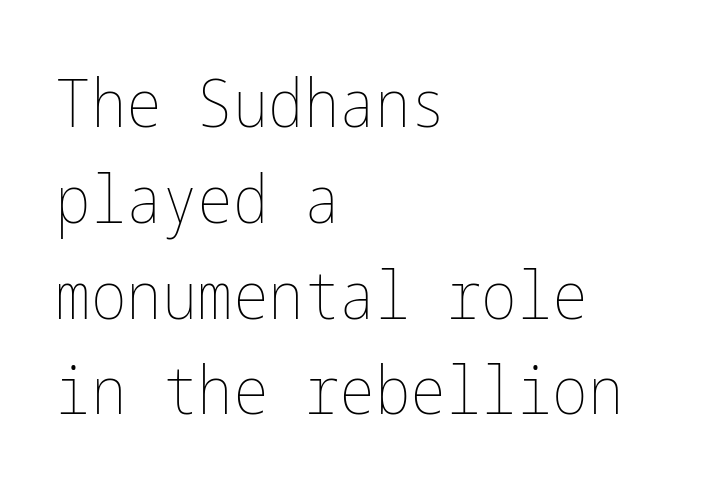
Q: Is the text bold? A: No.
Q: Is the text italic (slanted)? A: No, it is upright.
Q: Is the text underlined? A: No.
Q: How is the paragraph aligned? A: Left-aligned.
Q: Is the spacing between letters normal or unusually wide? A: Normal.
Q: Is the spacing between lines tight, normal or loose? A: Normal.
Q: Width (condensed, normal, or wide)? A: Condensed.
Q: Stroke contrast? A: Low.
Q: x-height? A: Medium.
